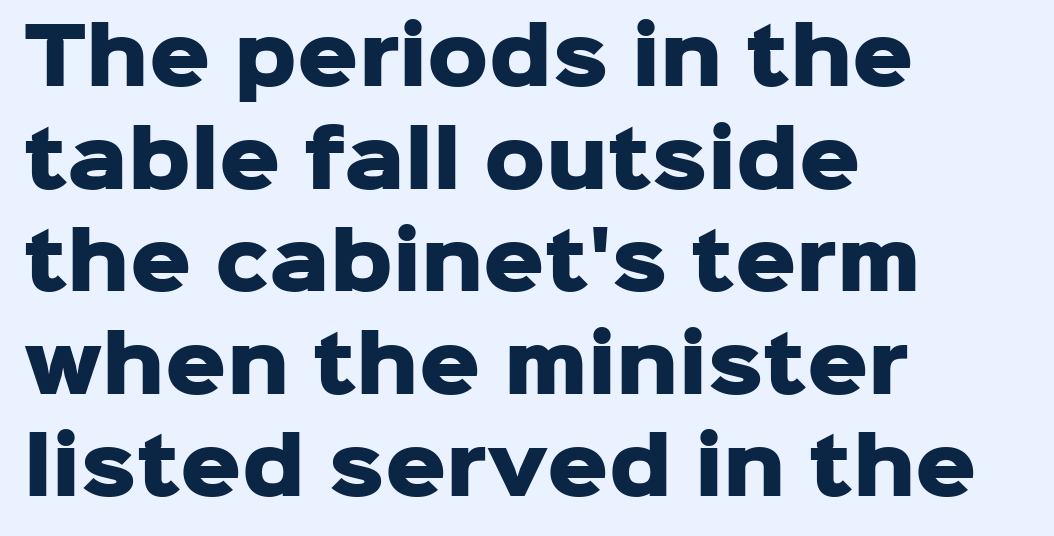
Q: Is the text bold? A: Yes.
Q: Is the text italic (slanted)? A: No, it is upright.
Q: Is the typeface a serif or a sans-serif typeface? A: Sans-serif.
Q: Is the text underlined? A: No.
Q: How is the paragraph aligned? A: Left-aligned.
Q: Is the spacing between letters normal or unusually wide? A: Normal.
Q: Is the spacing between lines tight, normal or loose? A: Normal.
Q: Width (condensed, normal, or wide)? A: Normal.
Q: Stroke contrast? A: Low.
Q: x-height? A: Medium.
Q: Monospaced? A: No.
